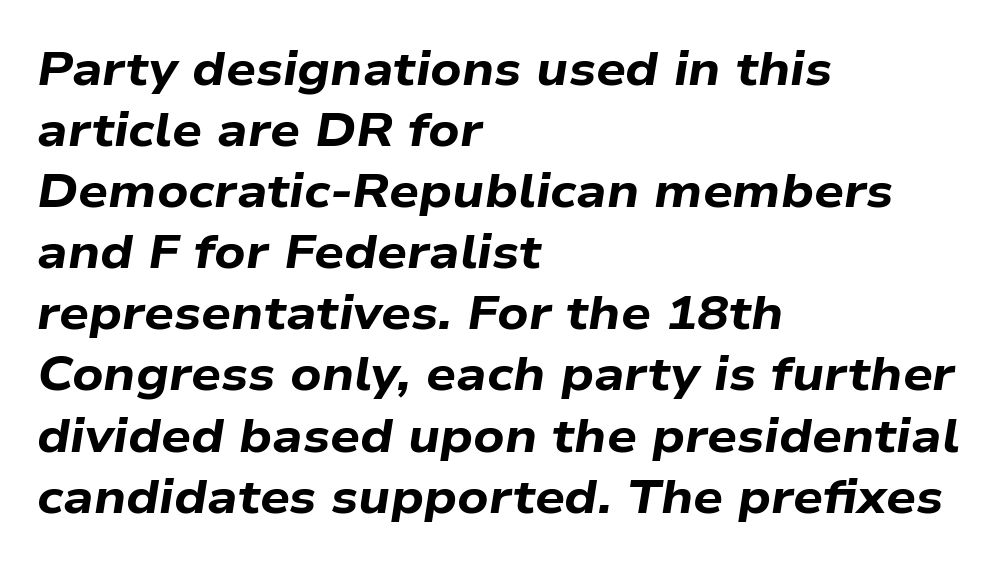
Q: Is the text bold? A: Yes.
Q: Is the text italic (slanted)? A: Yes, it leans right by about 9 degrees.
Q: Is the text underlined? A: No.
Q: How is the paragraph aligned? A: Left-aligned.
Q: Is the spacing between letters normal or unusually wide? A: Normal.
Q: Is the spacing between lines tight, normal or loose? A: Normal.
Q: Width (condensed, normal, or wide)? A: Wide.
Q: Stroke contrast? A: Low.
Q: x-height? A: Medium.
Q: Monospaced? A: No.
